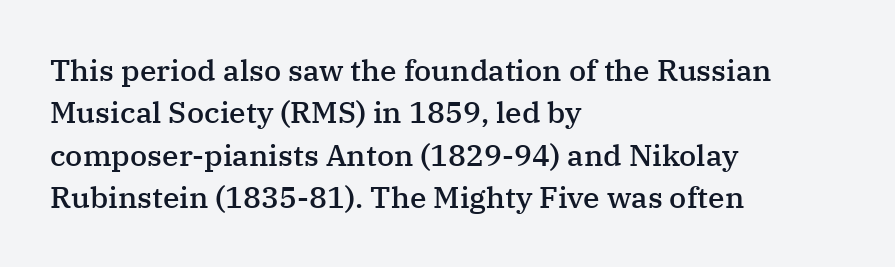
Q: Is the text bold? A: Semi-bold.
Q: Is the text italic (slanted)? A: No, it is upright.
Q: Is the typeface a serif or a sans-serif typeface? A: Serif.
Q: Is the text underlined? A: No.
Q: How is the paragraph aligned? A: Left-aligned.
Q: Is the spacing between letters normal or unusually wide? A: Normal.
Q: Is the spacing between lines tight, normal or loose? A: Normal.
Q: Width (condensed, normal, or wide)? A: Normal.
Q: Stroke contrast? A: Medium.
Q: x-height? A: Medium.
Q: Monospaced? A: No.
